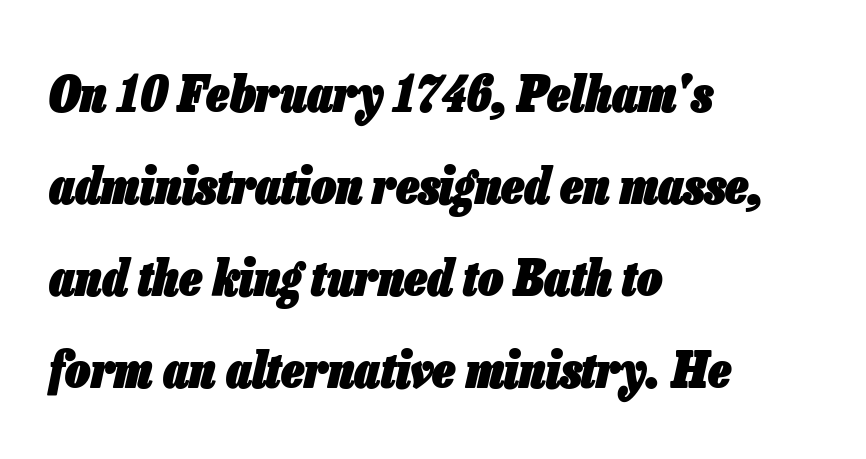
The image shows 50 px heavy, condensed type, italic (leaning right); set left-aligned, line spacing 1.84x, normal letter spacing, not underlined; low stroke contrast and a medium x-height.
